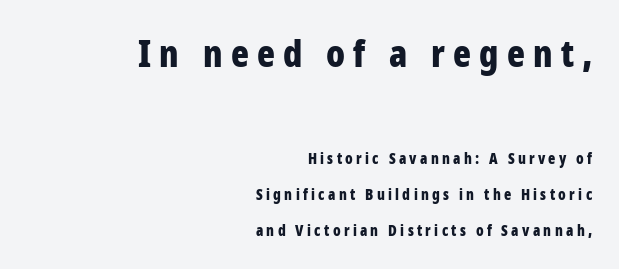
{"serif": "no", "italic": "no", "bold": "yes", "weight": "bold", "width": "condensed", "stroke_contrast": "low", "x_height": "medium", "monospaced": "no", "underline": "no", "align": "right", "line_spacing": "loose", "line_spacing_ratio": 2.43, "letter_spacing": "wide", "letter_spacing_em": 0.22, "larger_block": "first", "size_ratio": 2.47, "glyph_px": 37}
